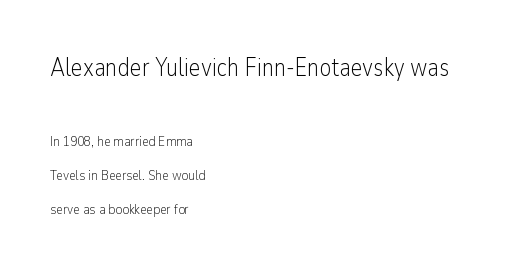
{"italic": "no", "bold": "no", "underline": "no", "align": "left", "line_spacing": "loose", "line_spacing_ratio": 2.43, "letter_spacing": "normal", "letter_spacing_em": 0.0, "larger_block": "first", "size_ratio": 1.79, "glyph_px": 25}
